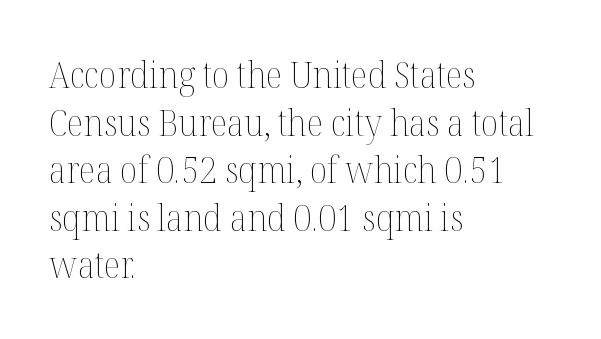
Horizontally, the lines are justified to the leading edge only. Is the type heavy? It reads as light-to-regular instead. The lettering stays uniformly vertical, giving the passage a roman look. Spacing verdict: proportional, widths tailored to each character.
